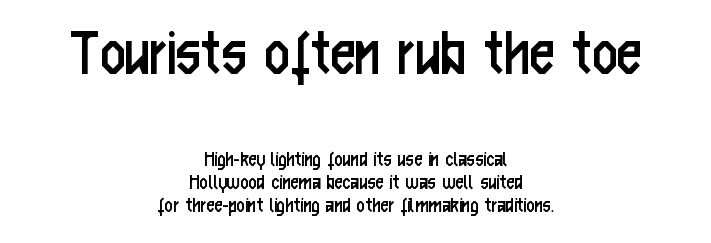
{"serif": "no", "italic": "no", "bold": "no", "weight": "regular", "width": "condensed", "stroke_contrast": "low", "x_height": "medium", "monospaced": "no", "underline": "no", "align": "center", "line_spacing": "tight", "line_spacing_ratio": 1.0, "letter_spacing": "normal", "letter_spacing_em": 0.0, "larger_block": "first", "size_ratio": 3.0, "glyph_px": 69}
